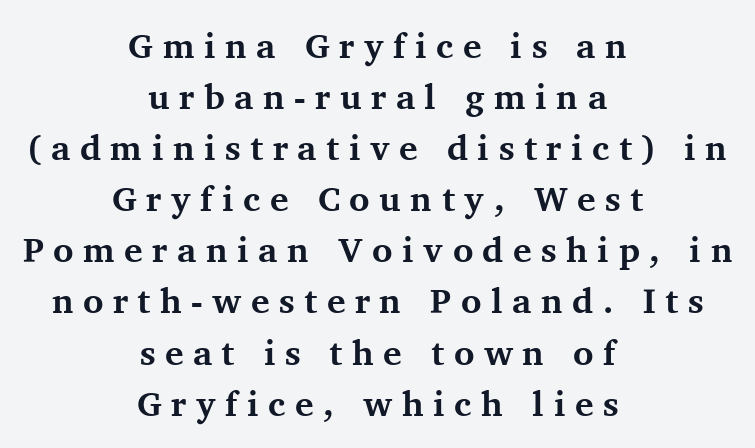
{"serif": "yes", "italic": "no", "bold": "yes", "weight": "bold", "width": "normal", "stroke_contrast": "medium", "x_height": "medium", "monospaced": "no", "underline": "no", "align": "center", "line_spacing": "normal", "line_spacing_ratio": 1.46, "letter_spacing": "wide", "letter_spacing_em": 0.27, "glyph_px": 35}
